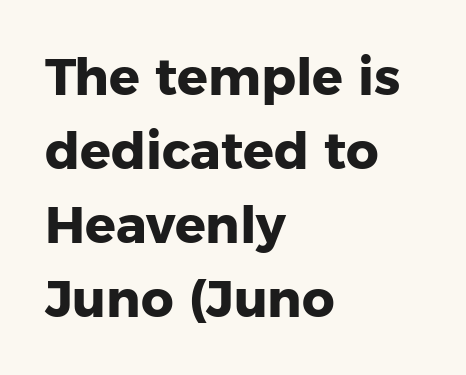
The image shows 51 px heavy sans-serif type, upright; set left-aligned, normal line spacing (1.45x), normal letter spacing, not underlined; low stroke contrast and a medium x-height.
